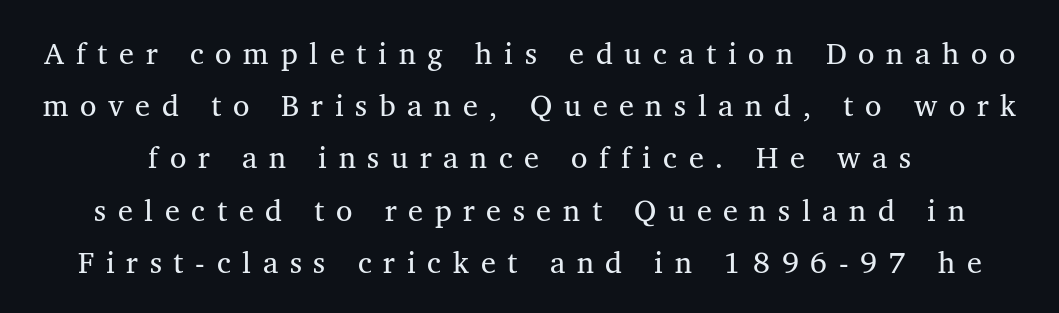
Each stroke keeps to a modest, everyday thickness or less. Look at the tracking — it's clearly loosened, letters drifting apart. The space directly below the letters is spotless. You could not count columns in this text — the font is proportionally spaced. This sample uses a serif face.
